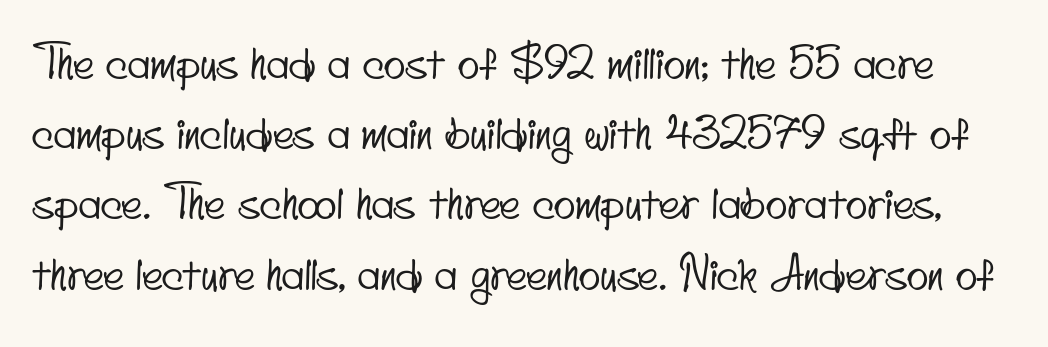
{"serif": "no", "width": "condensed", "stroke_contrast": "low", "x_height": "small", "monospaced": "no", "underline": "no", "line_spacing": "normal", "line_spacing_ratio": 1.56, "letter_spacing": "normal", "letter_spacing_em": 0.0, "glyph_px": 45}
